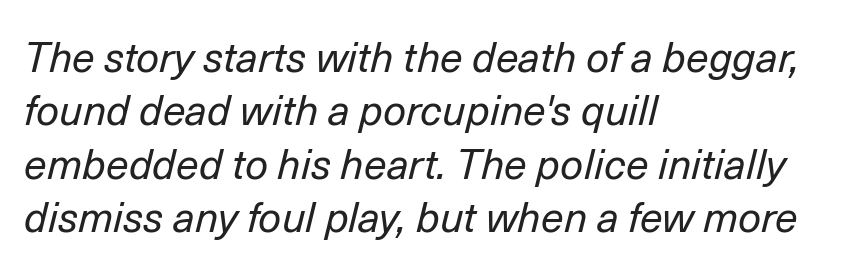
If you measured baseline to baseline, you'd find a middling distance. An italicized treatment has been applied to the whole sample. No word sits above an underline. Nobody touched the tracking dial on this one. No extra ink here — the face is not bold.
